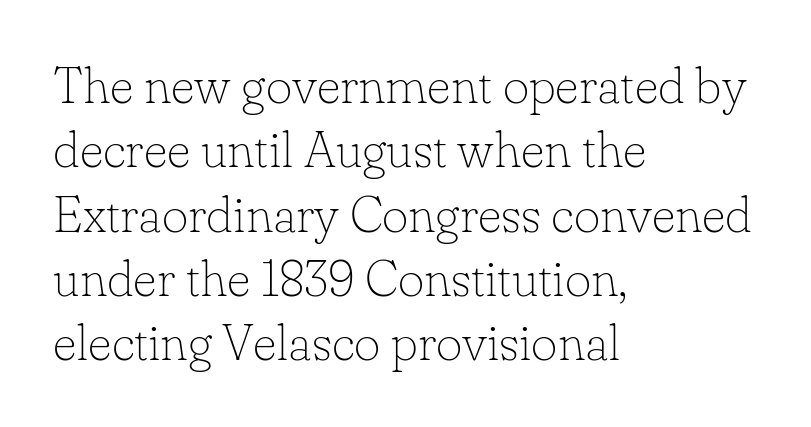
The baseline area is clear. Nobody touched the tracking dial on this one. Notice how the stems are strictly vertical — no italics here. Varying glyph widths throughout — classic text-font behaviour.
